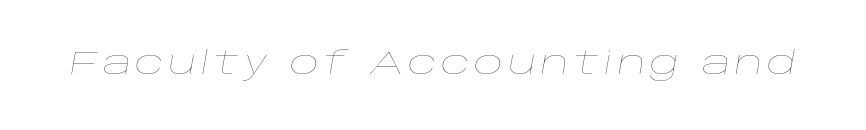
The image shows 32 px thin, wide type, italic (leaning right); set not underlined; low stroke contrast and a large x-height.
